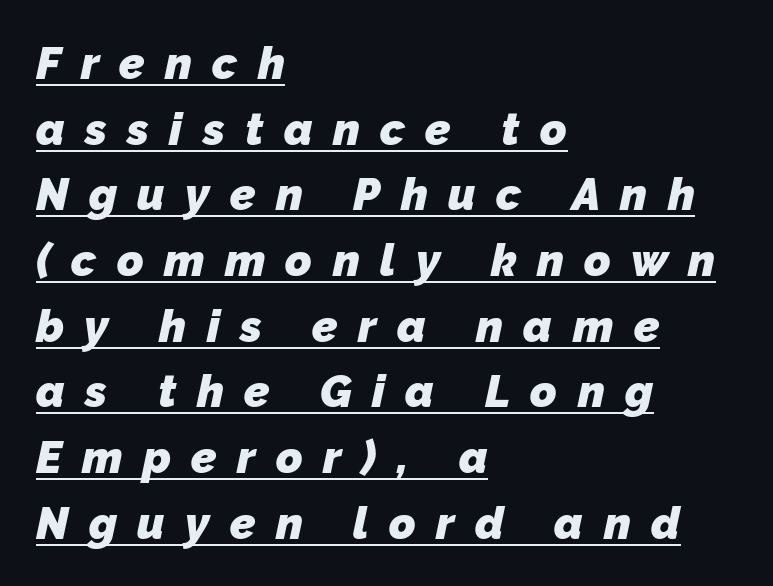
Summary of vertical rhythm: regular, with standard interline spacing. The typeface chosen for these lines omits serifs. These lines stack with their left ends in a neat column. Compared with typical body copy, the letter spacing here is much looser. The lettering is marked with a stroke running underneath it. You could not count columns in this text — the font is proportionally spaced.
